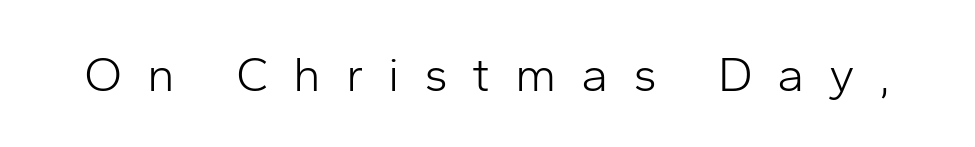
Q: Is the text bold? A: No.
Q: Is the text italic (slanted)? A: No, it is upright.
Q: Is the typeface a serif or a sans-serif typeface? A: Sans-serif.
Q: Is the text underlined? A: No.
Q: Is the spacing between letters normal or unusually wide? A: Unusually wide.
Q: Width (condensed, normal, or wide)? A: Normal.
Q: Stroke contrast? A: Low.
Q: x-height? A: Medium.
Q: Monospaced? A: No.
